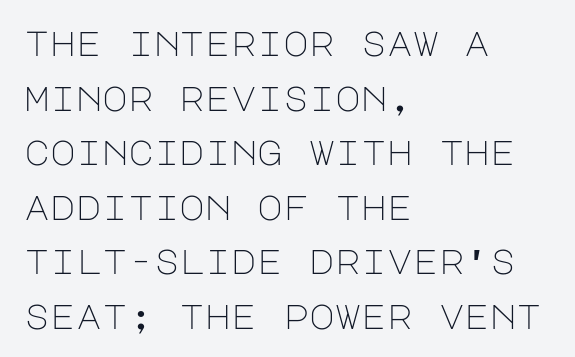
The lines sit at an ordinary, default distance from one another. Do the letters lean? They stand straight. The letterforms sit at book weight or below. This sample uses plain, unmodified letter spacing. Is this a sans? Yes — the strokes have no serifs.
